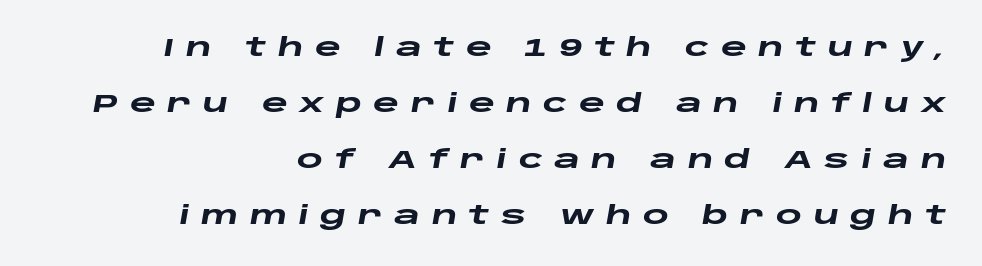
{"italic": "yes", "lean": "right", "slant_degrees": 10, "bold": "yes", "underline": "no", "align": "right", "line_spacing": "loose", "line_spacing_ratio": 2.24, "letter_spacing": "wide", "letter_spacing_em": 0.46, "glyph_px": 25}
